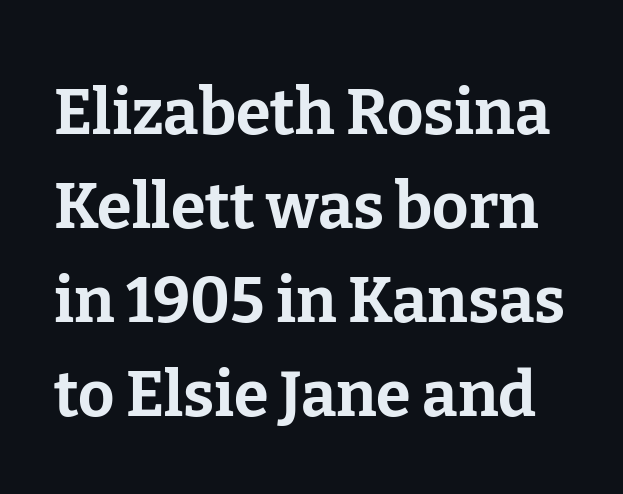
The image shows 63 px bold serif type, upright; set normal line spacing (1.49x), normal letter spacing, not underlined; low stroke contrast and a medium x-height.
